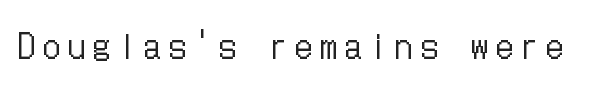
The strokes carry an ordinary text weight at most. Posture: upright roman. Decoration check: the copy has no underline. The horizontal fit of the characters is loose and conspicuously gappy.
